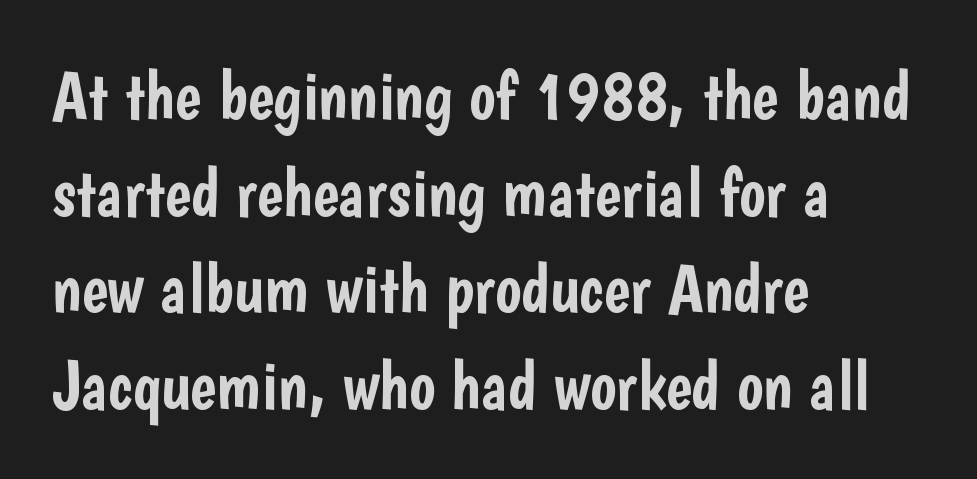
{"serif": "no", "italic": "no", "width": "condensed", "stroke_contrast": "low", "x_height": "medium", "monospaced": "no", "underline": "no", "align": "left", "line_spacing": "normal", "line_spacing_ratio": 1.38, "letter_spacing": "normal", "letter_spacing_em": 0.0, "glyph_px": 70}
